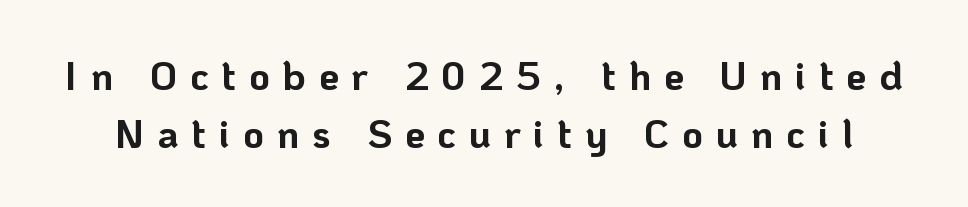
Q: Is the text bold? A: Yes.
Q: Is the text italic (slanted)? A: No, it is upright.
Q: Is the typeface a serif or a sans-serif typeface? A: Sans-serif.
Q: Is the text underlined? A: No.
Q: Is the spacing between letters normal or unusually wide? A: Unusually wide.
Q: Is the spacing between lines tight, normal or loose? A: Normal.
Q: Width (condensed, normal, or wide)? A: Normal.
Q: Stroke contrast? A: Low.
Q: x-height? A: Medium.
Q: Monospaced? A: No.
